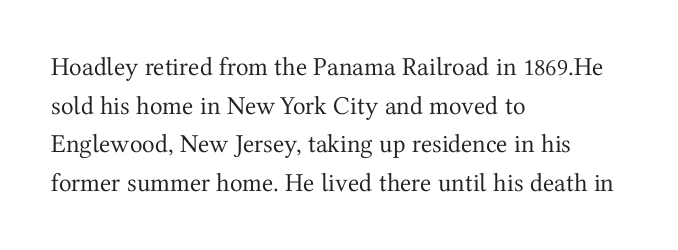
{"italic": "no", "bold": "no", "underline": "no", "align": "left", "line_spacing": "normal", "line_spacing_ratio": 1.49, "letter_spacing": "normal", "letter_spacing_em": 0.0, "glyph_px": 26}
